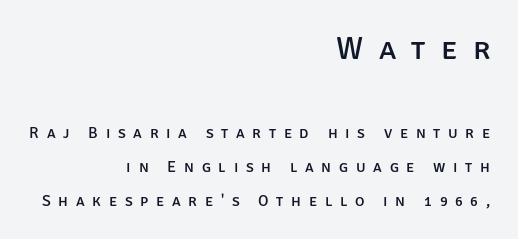
How are the letters spaced? Widely, with obvious added tracking. Rendered with straight, roman letterforms. If you drew a ruler down the right edge, every line would touch it. Character widths vary here, with narrow letters taking less room than wide ones. Two sizes are in play, and the larger belongs to the first block. Does the type have serifs? No, each stem ends abruptly.
